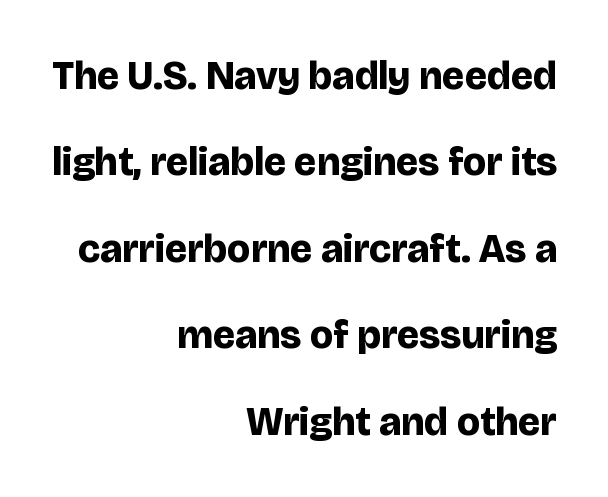
{"serif": "no", "italic": "no", "bold": "yes", "weight": "bold", "width": "normal", "stroke_contrast": "low", "x_height": "large", "monospaced": "no", "underline": "no", "align": "right", "line_spacing": "loose", "line_spacing_ratio": 2.16, "letter_spacing": "normal", "letter_spacing_em": 0.0, "glyph_px": 40}
